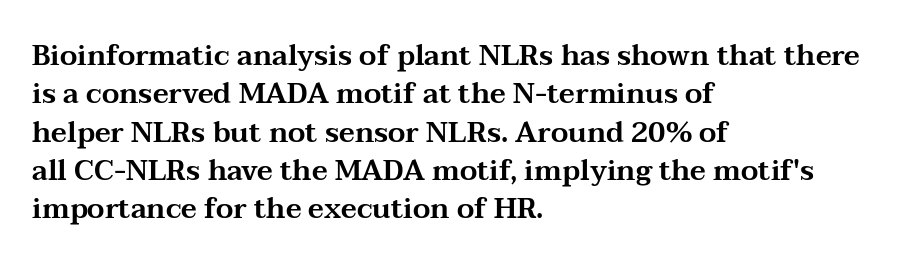
The image shows 28 px wide serif type, upright; set left-aligned, normal line spacing (1.37x), normal letter spacing, not underlined; medium stroke contrast and a medium x-height.
